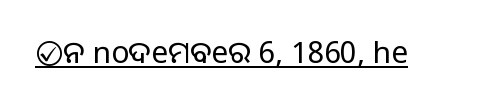
The image shows 30 px sans-serif type, upright; set normal letter spacing, underlined; medium stroke contrast.
